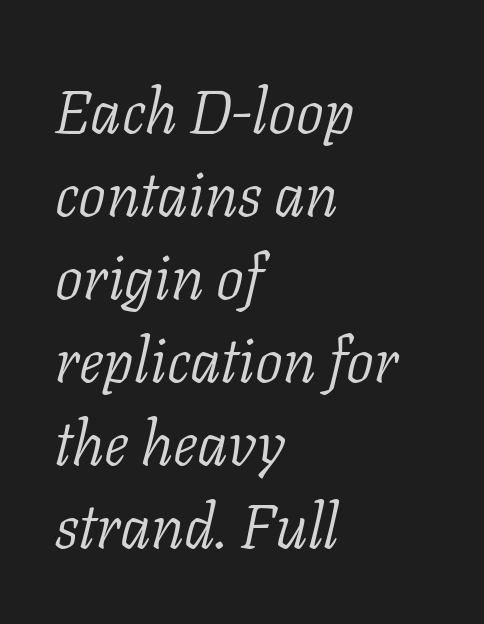
Q: Is the text bold? A: No.
Q: Is the text italic (slanted)? A: Yes, it leans right by about 11 degrees.
Q: Is the typeface a serif or a sans-serif typeface? A: Serif.
Q: Is the text underlined? A: No.
Q: How is the paragraph aligned? A: Left-aligned.
Q: Is the spacing between letters normal or unusually wide? A: Normal.
Q: Is the spacing between lines tight, normal or loose? A: Normal.
Q: Width (condensed, normal, or wide)? A: Normal.
Q: Stroke contrast? A: Low.
Q: x-height? A: Medium.
Q: Monospaced? A: No.
